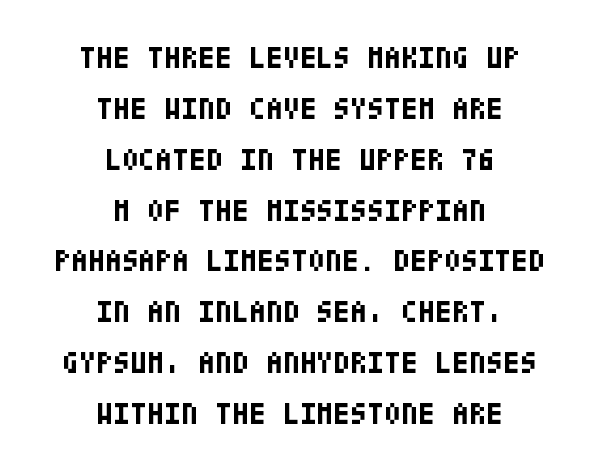
{"serif": "no", "italic": "no", "bold": "yes", "weight": "bold", "width": "condensed", "stroke_contrast": "low", "x_height": "large", "underline": "no", "align": "center", "line_spacing": "normal", "line_spacing_ratio": 1.64, "letter_spacing": "normal", "letter_spacing_em": 0.0, "glyph_px": 31}
